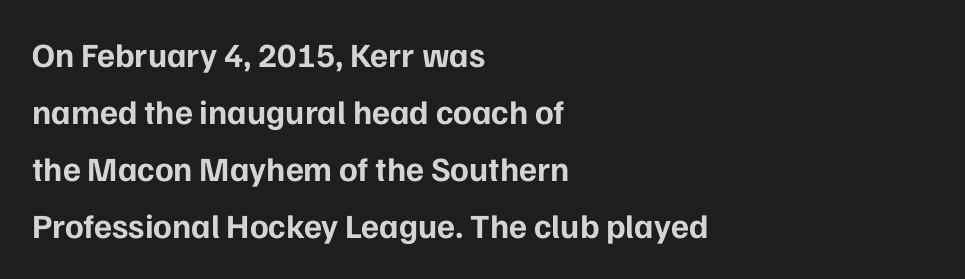
The image shows 34 px bold sans-serif type, upright; set left-aligned, normal line spacing (1.68x), normal letter spacing, not underlined; low stroke contrast and a medium x-height.
